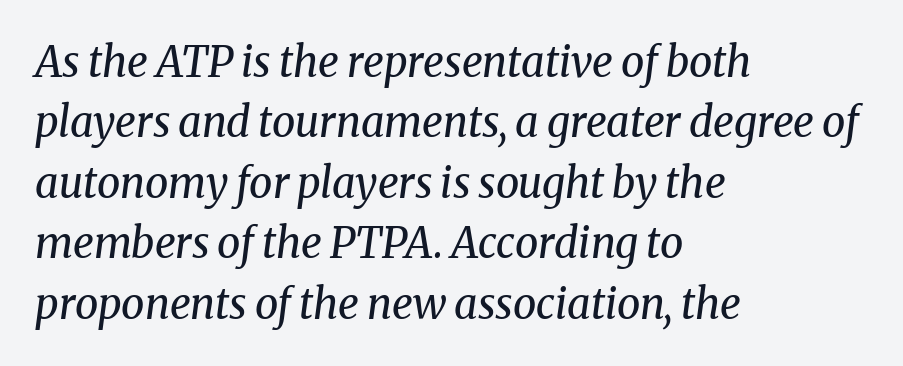
The characters display serif detailing at their extremities. Horizontal alignment here is leftward, the default for most running prose. This sample has the flowing, uneven cadence of proportional lettering. Stroke mass is kept to a normal reading level or below.
